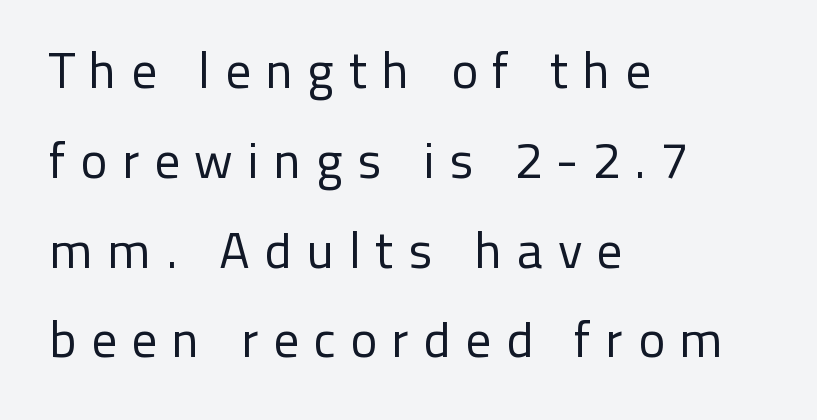
The image shows 51 px regular-weight sans-serif type, upright; set left-aligned, line spacing 1.76x, unusually wide letter spacing (+0.28 em), not underlined; low stroke contrast and a medium x-height.
